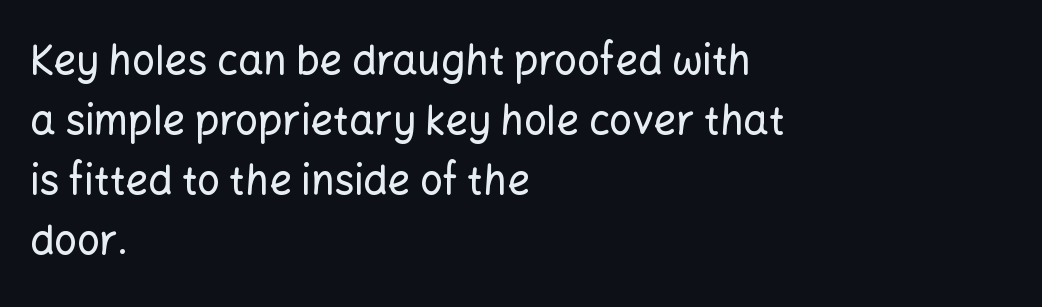
{"serif": "no", "italic": "no", "width": "normal", "stroke_contrast": "low", "x_height": "medium", "monospaced": "no", "underline": "no", "align": "left", "line_spacing": "normal", "line_spacing_ratio": 1.5, "letter_spacing": "normal", "letter_spacing_em": 0.0, "glyph_px": 40}
